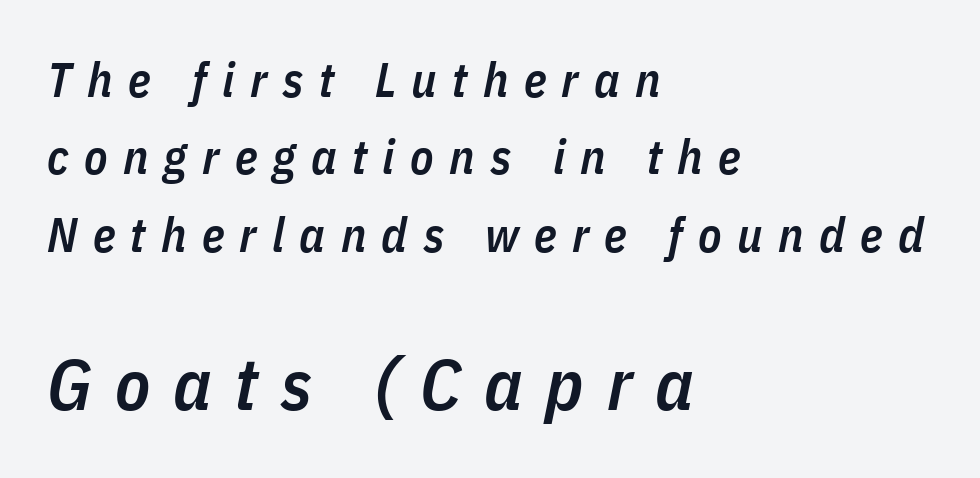
Q: Is the text bold? A: Semi-bold.
Q: Is the text italic (slanted)? A: Yes, it leans right by about 11 degrees.
Q: Is the text underlined? A: No.
Q: How is the paragraph aligned? A: Left-aligned.
Q: Is the spacing between letters normal or unusually wide? A: Unusually wide.
Q: Is the spacing between lines tight, normal or loose? A: Normal.
Q: Which block of text is set in a larger size, the first (top) or the second (bottom)? A: The second (bottom) one.
Q: Width (condensed, normal, or wide)? A: Condensed.
Q: Stroke contrast? A: Low.
Q: x-height? A: Medium.
Q: Monospaced? A: No.
